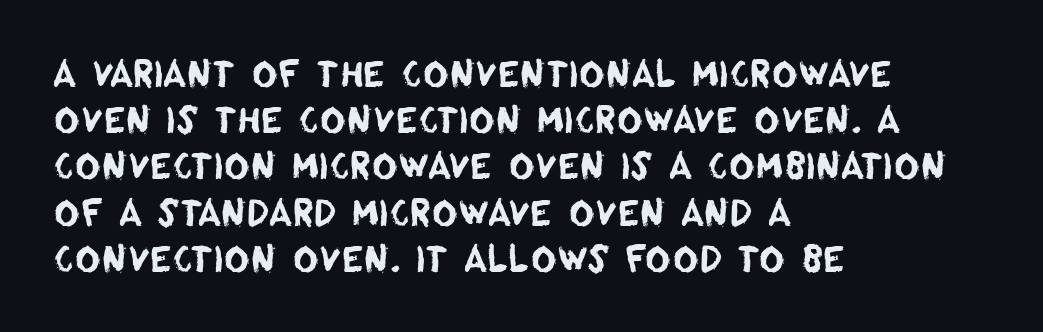
The image shows 35 px sans-serif type; set left-aligned, normal line spacing (1.32x), normal letter spacing, not underlined; low stroke contrast and a large x-height.
